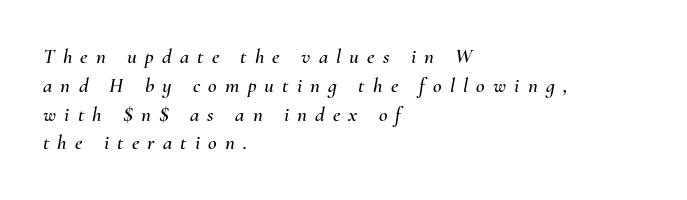
The image shows 21 px text type, italic (leaning right); set left-aligned, normal line spacing (1.37x), unusually wide letter spacing (+0.39 em), not underlined.
